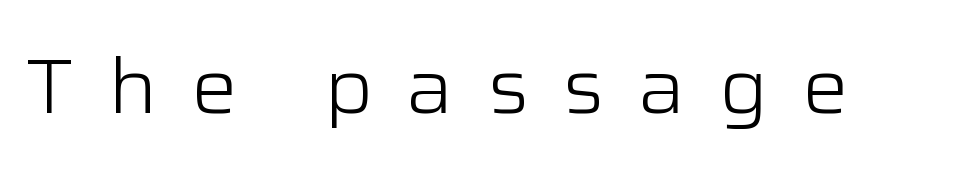
{"serif": "no", "italic": "no", "bold": "no", "weight": "light", "width": "normal", "stroke_contrast": "low", "x_height": "medium", "monospaced": "no", "underline": "no", "letter_spacing": "wide", "letter_spacing_em": 0.44, "glyph_px": 77}
